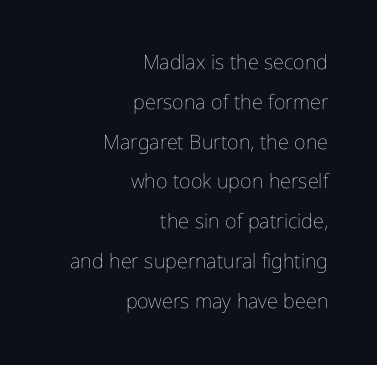
The rag falls on the left side of this text block. The lines are spread far apart with generous leading. Unmarked baselines from the first word to the last. Notice how the stems are strictly vertical — no italics here. These lines keep a tight, regular rhythm from letter to letter.
